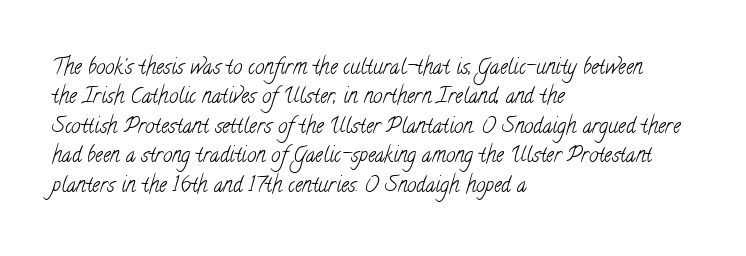
In terms of letterspacing, this is plain default setting. Just letters on the line, the space beneath them empty. Layout note: lines flush left. Stroke mass is kept to a normal reading level or below. The vertical gap from one line to the next is medium.
